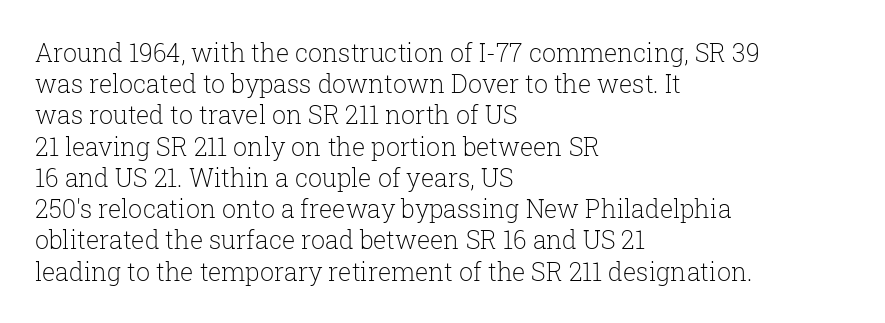
{"italic": "no", "bold": "no", "underline": "no", "align": "left", "line_spacing": "normal", "line_spacing_ratio": 1.25, "letter_spacing": "normal", "letter_spacing_em": 0.0, "glyph_px": 25}
